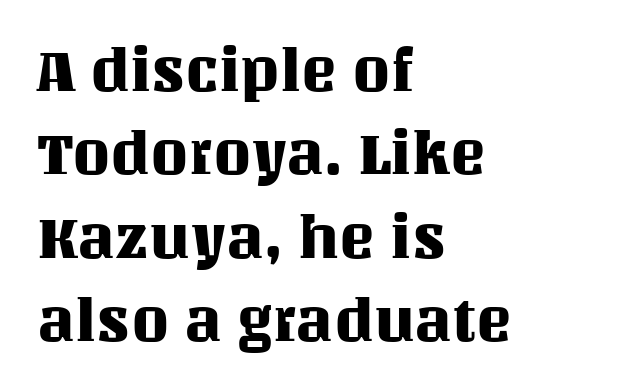
{"italic": "no", "width": "normal", "stroke_contrast": "medium", "x_height": "large", "monospaced": "no", "underline": "no", "align": "left", "line_spacing": "normal", "line_spacing_ratio": 1.39, "letter_spacing": "normal", "letter_spacing_em": 0.0, "glyph_px": 60}
